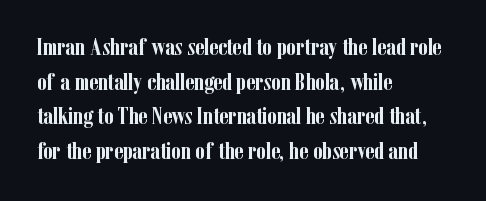
The image shows 24 px bold type, upright; set left-aligned, normal line spacing (1.44x), normal letter spacing, not underlined.
